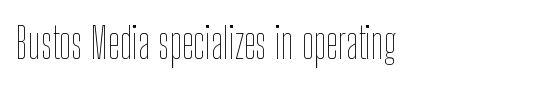
The image shows 43 px thin, condensed type, upright; set normal letter spacing, not underlined; low stroke contrast and a medium x-height.
